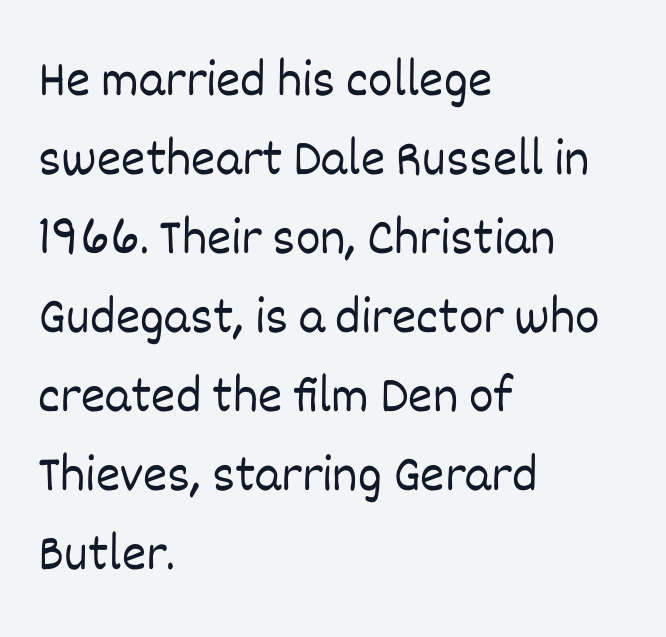
The image shows 52 px light type, upright; set left-aligned, normal line spacing (1.52x), normal letter spacing, not underlined; low stroke contrast and a large x-height.
